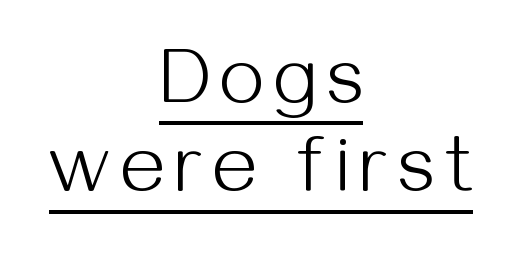
The image shows 79 px light sans-serif type, upright; set centered, tight line spacing (1.12x), underlined; medium stroke contrast and a medium x-height.
